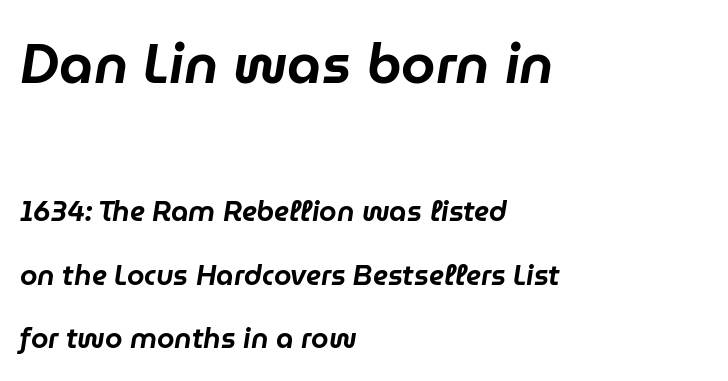
{"italic": "yes", "lean": "right", "slant_degrees": 9, "width": "normal", "stroke_contrast": "low", "x_height": "medium", "monospaced": "no", "underline": "no", "align": "left", "line_spacing": "loose", "line_spacing_ratio": 2.26, "letter_spacing": "normal", "letter_spacing_em": 0.0, "larger_block": "first", "size_ratio": 1.96, "glyph_px": 55}
